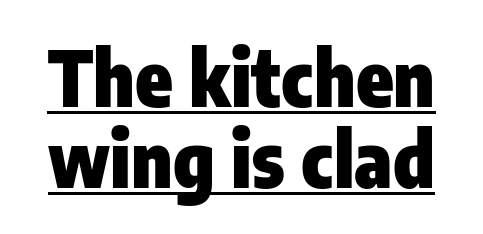
The image shows 76 px heavy, condensed sans-serif type, upright; set tight line spacing (1.07x), normal letter spacing, underlined; low stroke contrast and a medium x-height.
